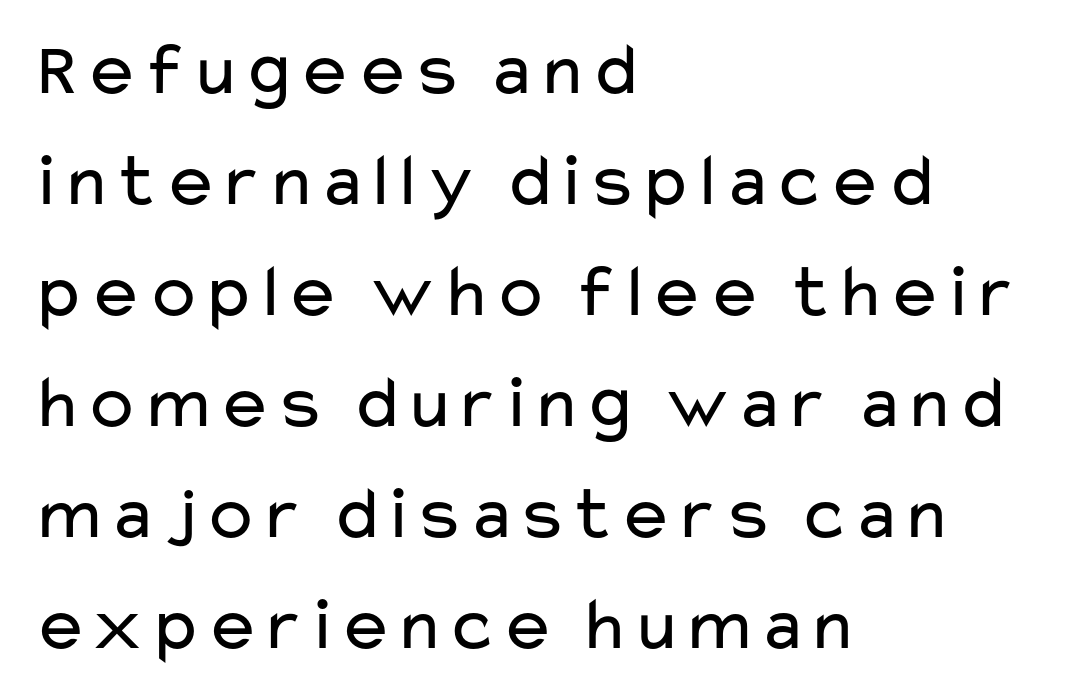
The image shows 76 px regular-weight, wide sans-serif type, upright; set left-aligned, normal line spacing (1.46x), normal letter spacing, not underlined; low stroke contrast and a medium x-height.
